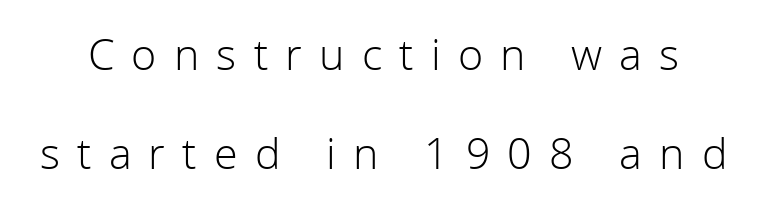
The image shows 43 px light sans-serif type, upright; set loose line spacing (2.3x), unusually wide letter spacing (+0.4 em), not underlined; low stroke contrast and a medium x-height.
